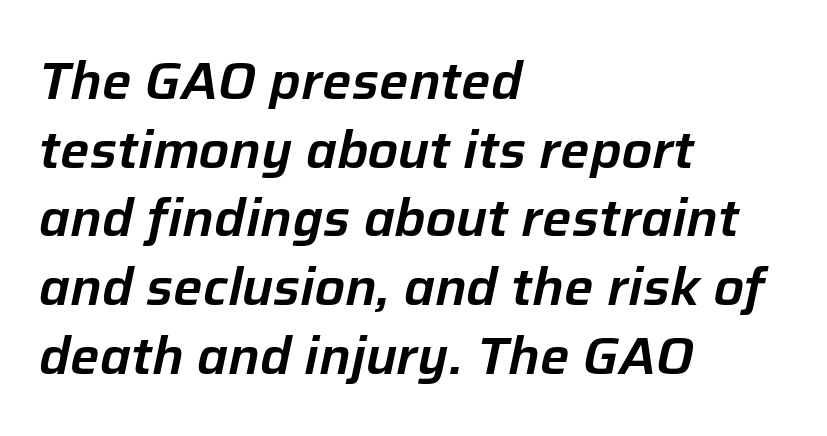
The image shows 52 px text type, italic (leaning right); set left-aligned, normal line spacing (1.32x), normal letter spacing, not underlined; low stroke contrast and a medium x-height.
